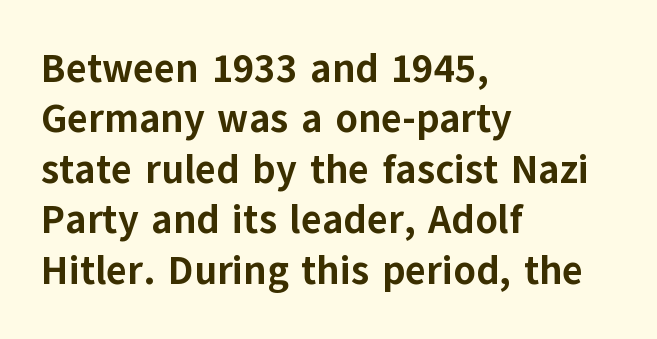
The image shows 40 px bold sans-serif type, upright; set left-aligned, normal line spacing (1.26x), normal letter spacing, not underlined; low stroke contrast and a medium x-height.
